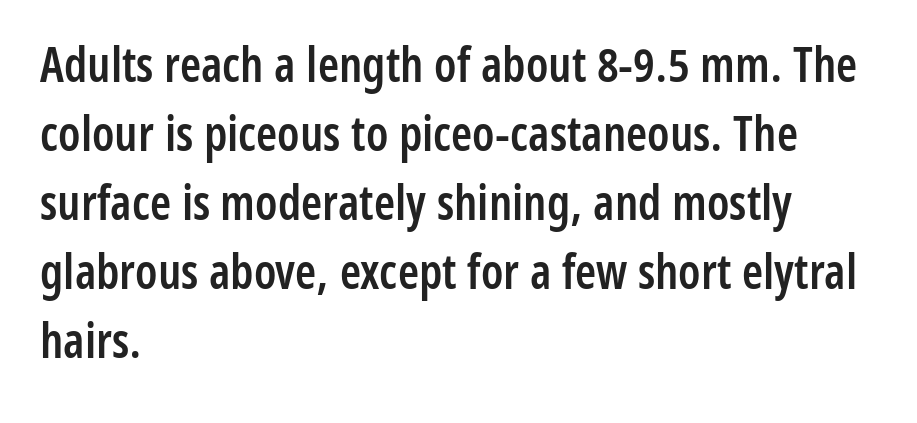
The axis of the letterforms is exactly vertical. The space between consecutive lines is moderate. The rendering anchors every line to the left-hand side. Nothing unusual about the tracking: characters are spaced as the font intends. The passage shown is semibold, sitting just below true bold. This sample has the flowing, uneven cadence of proportional lettering.
